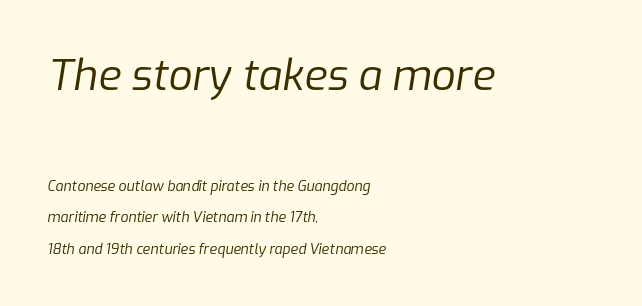
{"italic": "yes", "lean": "right", "slant_degrees": 9, "bold": "no", "weight": "regular", "width": "normal", "stroke_contrast": "low", "x_height": "medium", "monospaced": "no", "underline": "no", "align": "left", "line_spacing": "loose", "line_spacing_ratio": 2.26, "letter_spacing": "normal", "letter_spacing_em": 0.0, "larger_block": "first", "size_ratio": 3.0, "glyph_px": 42}
